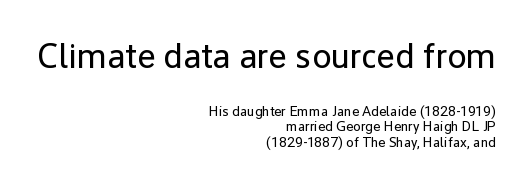
Tightly led — the rows are bunched. Weight: not bold — regular or lighter. Do the characters align in a grid? No, the font is proportional. Between these two stacked blocks, the higher one wins on size. The rag falls on the left side of this text block. Posture: vertical.
